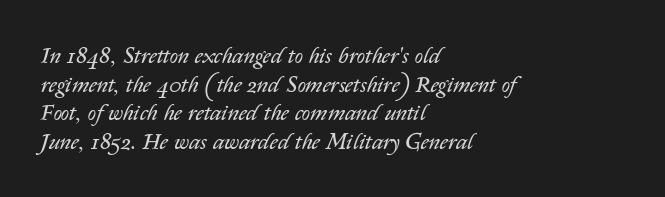
Q: Is the text bold? A: No.
Q: Is the text italic (slanted)? A: Yes, it leans right by about 14 degrees.
Q: Is the text underlined? A: No.
Q: How is the paragraph aligned? A: Left-aligned.
Q: Is the spacing between letters normal or unusually wide? A: Normal.
Q: Is the spacing between lines tight, normal or loose? A: Normal.
